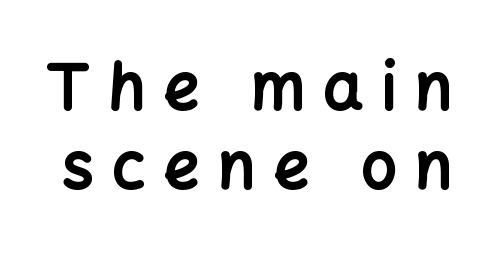
Notice how the stems are strictly vertical — no italics here. Letters rest on an invisible, unmarked baseline. Regarding leading, the lines here are spaced in the standard way. Emphasis by weight is at full strength: bold.
